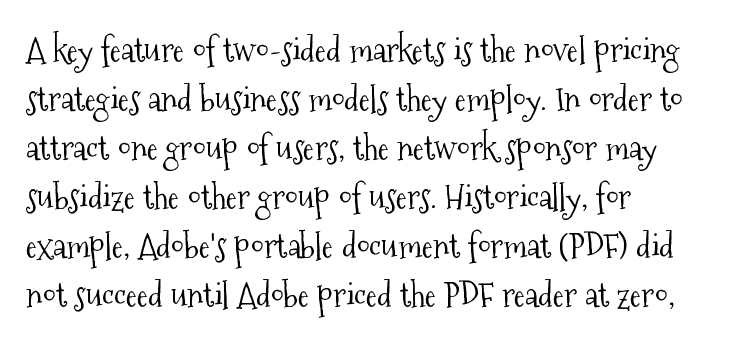
Q: Is the text bold? A: No.
Q: Is the text italic (slanted)? A: No, it is upright.
Q: Is the typeface a serif or a sans-serif typeface? A: Serif.
Q: Is the text underlined? A: No.
Q: How is the paragraph aligned? A: Left-aligned.
Q: Is the spacing between letters normal or unusually wide? A: Normal.
Q: Is the spacing between lines tight, normal or loose? A: Normal.
Q: Width (condensed, normal, or wide)? A: Condensed.
Q: Stroke contrast? A: Medium.
Q: x-height? A: Medium.
Q: Monospaced? A: No.
